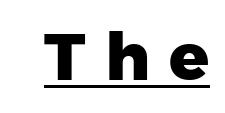
{"serif": "no", "italic": "no", "bold": "yes", "weight": "heavy", "width": "normal", "stroke_contrast": "low", "x_height": "medium", "monospaced": "no", "underline": "yes", "letter_spacing": "wide", "letter_spacing_em": 0.29, "glyph_px": 66}
